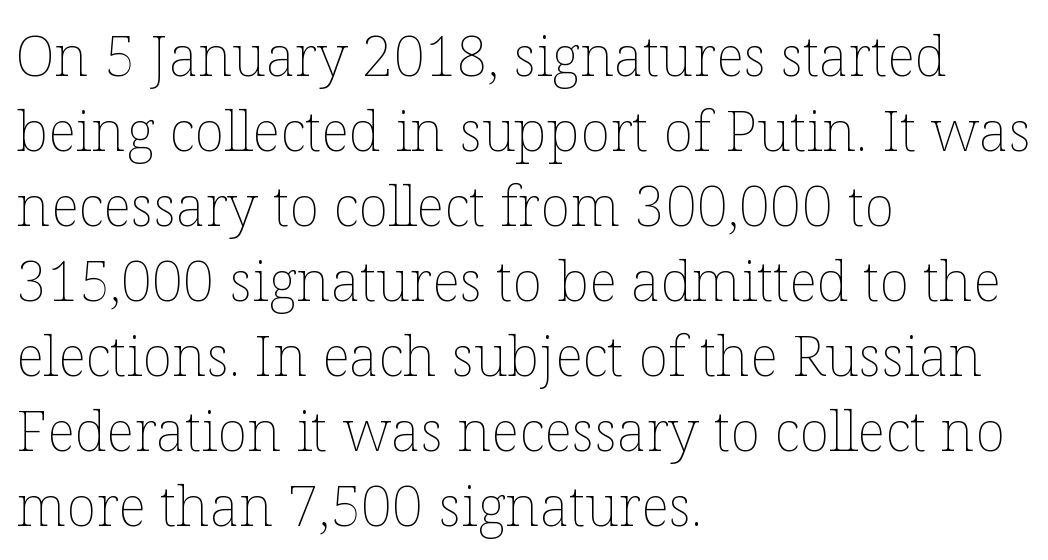
{"italic": "no", "bold": "no", "weight": "thin", "width": "normal", "stroke_contrast": "low", "x_height": "medium", "monospaced": "no", "underline": "no", "align": "left", "line_spacing": "normal", "line_spacing_ratio": 1.34, "letter_spacing": "normal", "letter_spacing_em": 0.0, "glyph_px": 56}
